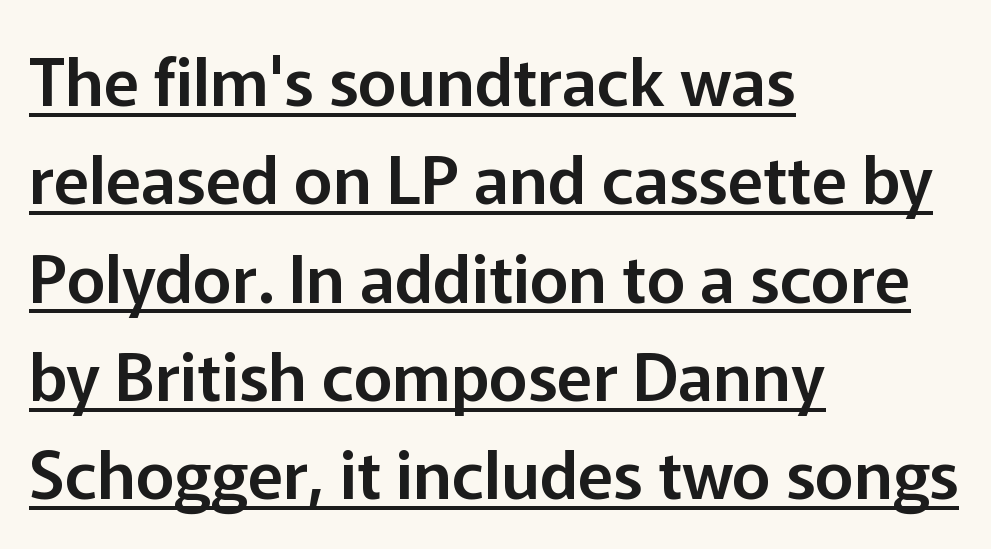
{"serif": "no", "italic": "no", "width": "normal", "stroke_contrast": "low", "x_height": "medium", "monospaced": "no", "underline": "yes", "align": "left", "line_spacing": "normal", "line_spacing_ratio": 1.49, "letter_spacing": "normal", "letter_spacing_em": 0.0, "glyph_px": 66}
